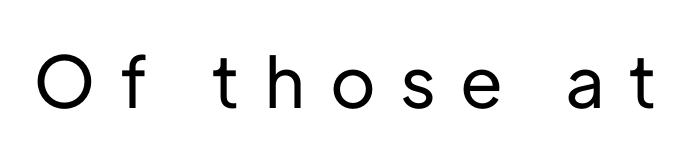
The type sits square on the baseline with zero lean. The glyphs in this specimen are sans serif. Rule under the text: the space is simply empty. The gaps between neighbouring characters are conspicuously large.
